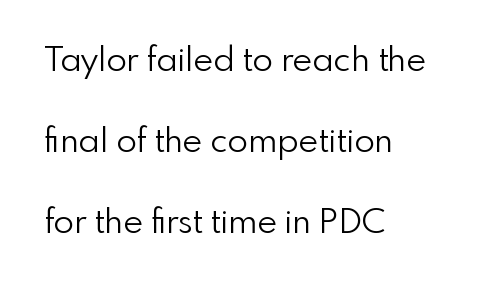
{"serif": "no", "italic": "no", "bold": "no", "weight": "light", "width": "normal", "stroke_contrast": "low", "x_height": "small", "monospaced": "no", "underline": "no", "align": "left", "line_spacing": "loose", "line_spacing_ratio": 2.38, "letter_spacing": "normal", "letter_spacing_em": 0.0, "glyph_px": 34}
